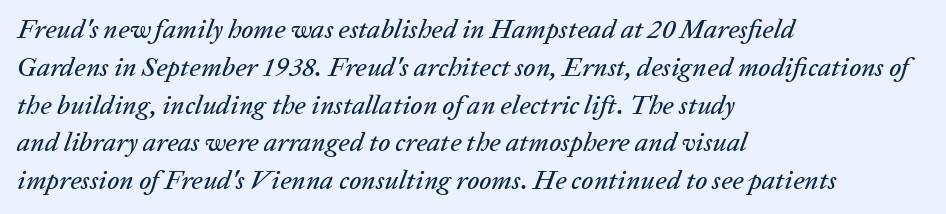
The horizontal fit of the characters is conventional and even. The passage shown stacks its lines at a standard gap. The face used here has a pronounced slope to its letters. Leftover space on each line is placed entirely after the last word. Lines of text with bare space underneath.
